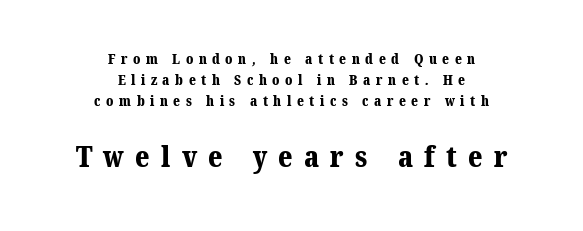
{"serif": "yes", "bold": "yes", "weight": "bold", "width": "normal", "stroke_contrast": "medium", "x_height": "medium", "monospaced": "no", "underline": "no", "align": "center", "line_spacing": "normal", "line_spacing_ratio": 1.51, "letter_spacing": "wide", "letter_spacing_em": 0.39, "larger_block": "second", "size_ratio": 2.07, "glyph_px": 29}
